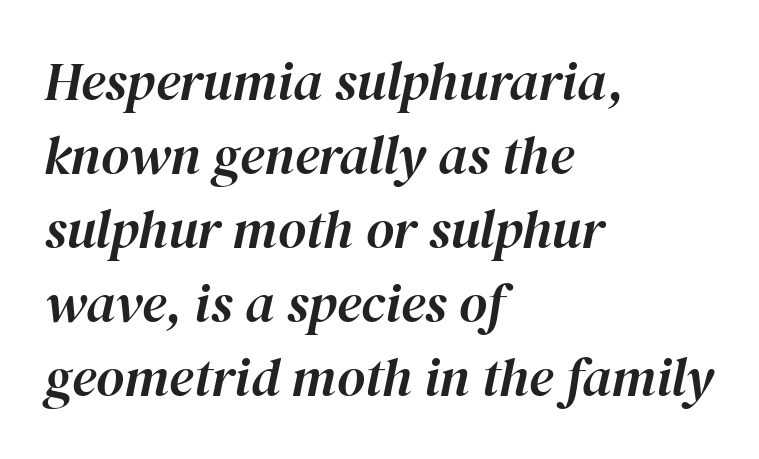
The image shows 54 px text type, italic (leaning right); set left-aligned, normal line spacing (1.37x), normal letter spacing, not underlined; high stroke contrast and a medium x-height.
